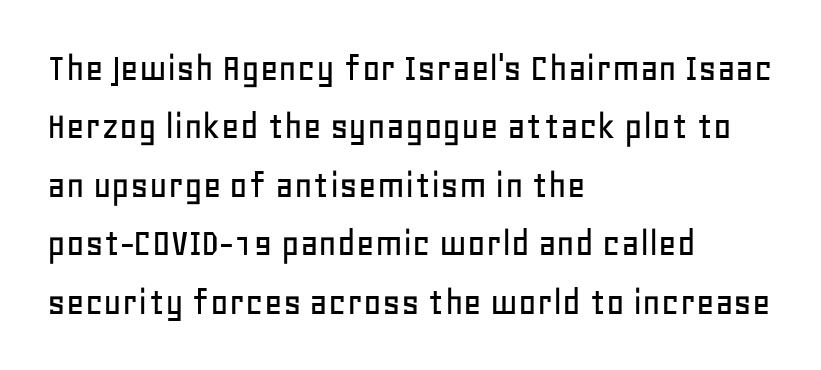
Posture: vertical. This rendering features lettering with no underline. Are there feet on the stems? There aren't — it's a sans. Leading matches the norm, producing a regular column. Spacing between characters is what you'd get straight out of the box.
